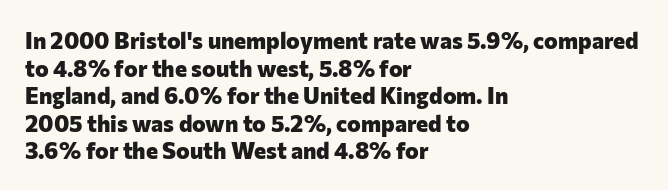
{"italic": "no", "bold": "yes", "underline": "no", "align": "left", "line_spacing_ratio": 1.2, "letter_spacing": "normal", "letter_spacing_em": 0.0, "glyph_px": 23}
